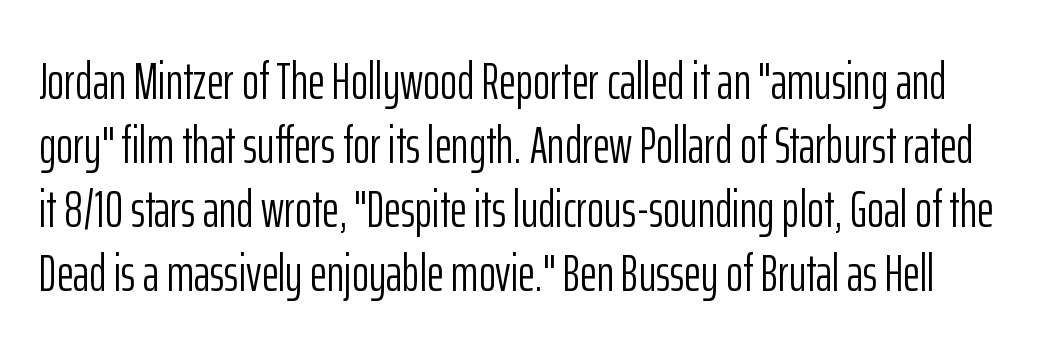
The axis of the letterforms is exactly vertical. The letters advance in unequal steps, a hallmark of proportional type. This is sans-serif lettering, the kind often seen on screens and signage. Does extra space separate the letters? No, they use regular spacing.
